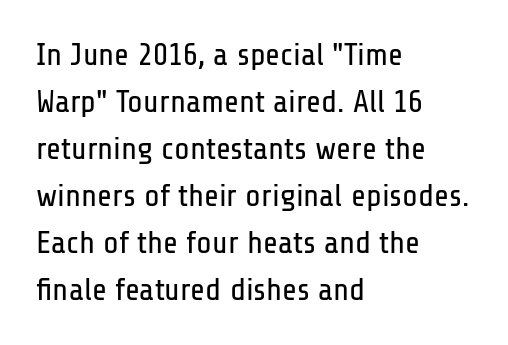
Q: Is the text bold? A: No.
Q: Is the text italic (slanted)? A: No, it is upright.
Q: Is the typeface a serif or a sans-serif typeface? A: Sans-serif.
Q: Is the text underlined? A: No.
Q: How is the paragraph aligned? A: Left-aligned.
Q: Is the spacing between letters normal or unusually wide? A: Normal.
Q: Is the spacing between lines tight, normal or loose? A: Normal.
Q: Width (condensed, normal, or wide)? A: Condensed.
Q: Stroke contrast? A: Low.
Q: x-height? A: Medium.
Q: Monospaced? A: No.
